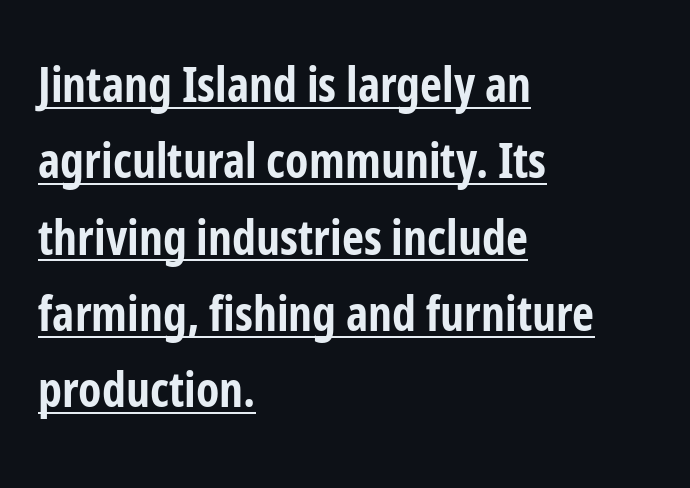
{"serif": "no", "italic": "no", "bold": "yes", "weight": "bold", "width": "condensed", "stroke_contrast": "low", "x_height": "medium", "monospaced": "no", "underline": "yes", "align": "left", "line_spacing": "normal", "line_spacing_ratio": 1.59, "letter_spacing": "normal", "letter_spacing_em": 0.0, "glyph_px": 48}
